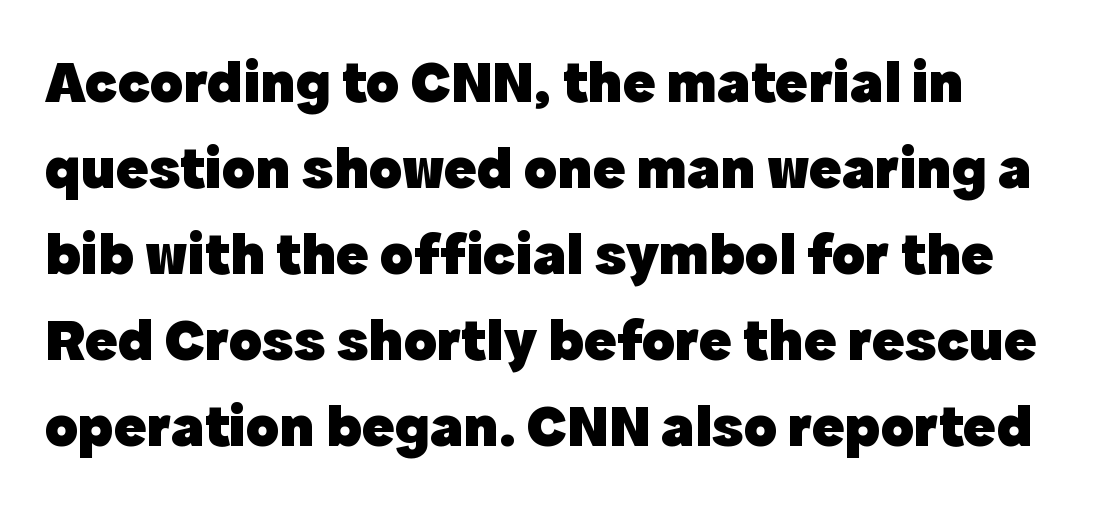
Look at the bottom of the vertical strokes: they stop flat, with no serifs. Caption: bold face, heavy strokes. Every character sits straight up, as roman type does. Nobody drew a line under any word here. These lines are rendered in a variable-pitch font.
